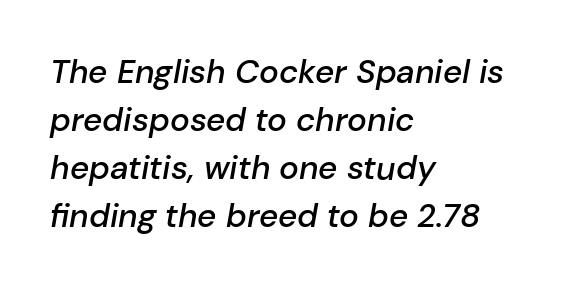
The image shows 33 px semibold type, italic (leaning right); set left-aligned, normal line spacing (1.45x), normal letter spacing, not underlined; low stroke contrast and a medium x-height.
